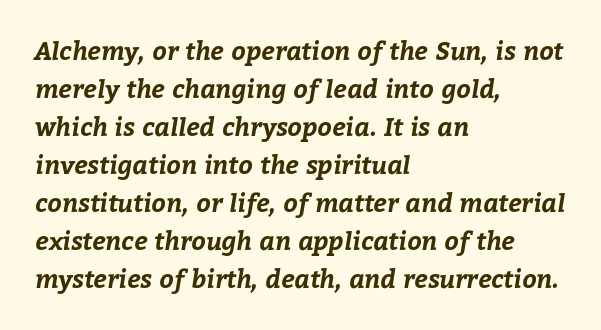
Q: Is the text bold? A: Yes.
Q: Is the text underlined? A: No.
Q: How is the paragraph aligned? A: Left-aligned.
Q: Is the spacing between letters normal or unusually wide? A: Normal.
Q: Is the spacing between lines tight, normal or loose? A: Normal.
